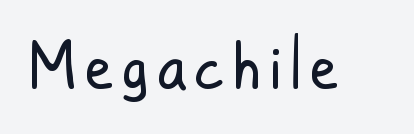
Q: Is the text bold? A: No.
Q: Is the text italic (slanted)? A: No, it is upright.
Q: Is the typeface a serif or a sans-serif typeface? A: Sans-serif.
Q: Is the text underlined? A: No.
Q: Width (condensed, normal, or wide)? A: Condensed.
Q: Stroke contrast? A: Low.
Q: x-height? A: Medium.
Q: Monospaced? A: No.
